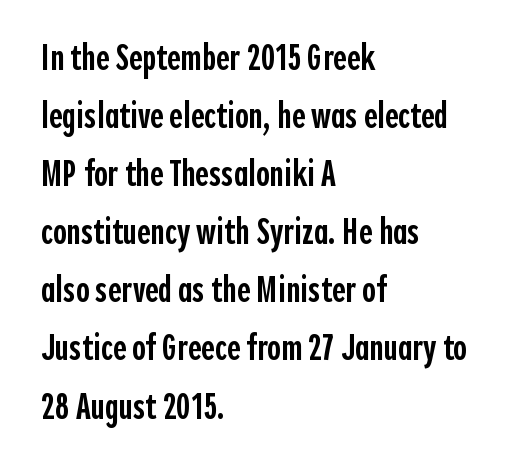
{"serif": "no", "italic": "no", "bold": "semi", "weight": "semibold", "width": "condensed", "x_height": "medium", "monospaced": "no", "underline": "no", "align": "left", "line_spacing": "normal", "line_spacing_ratio": 1.57, "letter_spacing": "normal", "letter_spacing_em": 0.0, "glyph_px": 37}
